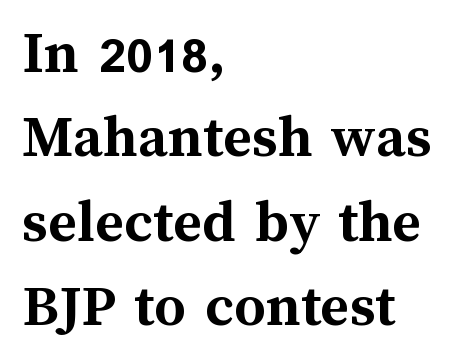
{"italic": "no", "bold": "yes", "weight": "semibold", "width": "normal", "stroke_contrast": "medium", "x_height": "medium", "monospaced": "no", "underline": "no", "align": "left", "line_spacing": "normal", "line_spacing_ratio": 1.36, "letter_spacing": "normal", "letter_spacing_em": 0.0, "glyph_px": 62}
